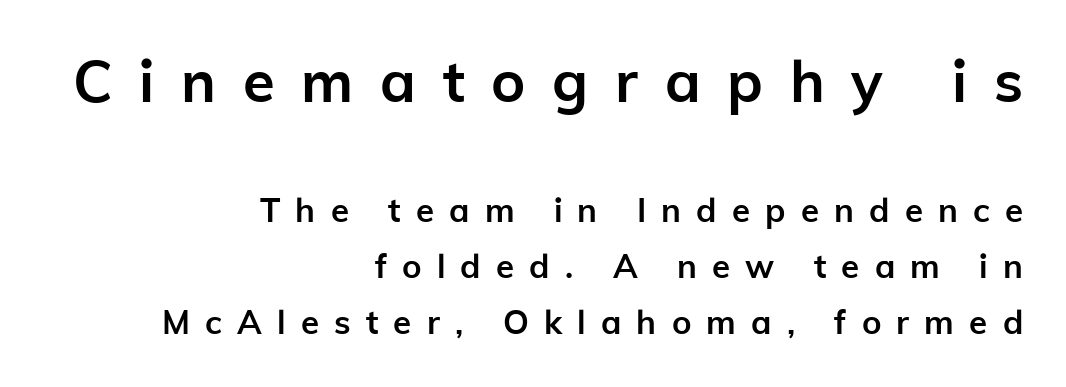
This rendering employs a face without finishing strokes, i.e., a sans-serif. Notice how the passage keeps a crisp vertical edge on the right only. Decoration check: the copy has no underline. The passage shown begins with its larger block and ends with its smaller one. Rows of type keep a routine distance in the vertical direction.
